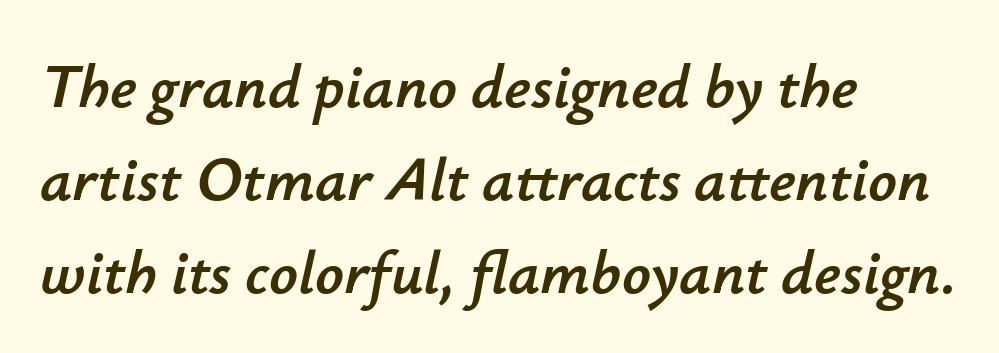
The letters sit at their default tracking, neither squeezed nor spread. Compared with typical paragraphs, the rows here are spaced about the same. If you drew a ruler down the left edge, every line would touch it. Lines of text with bare space underneath.
